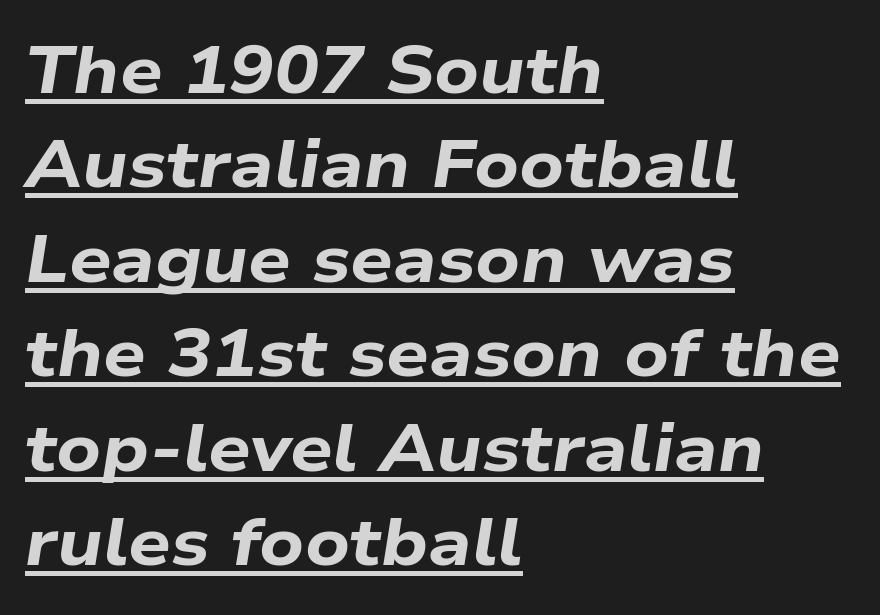
The image shows 67 px bold, wide type, italic (leaning right); set left-aligned, normal line spacing (1.41x), normal letter spacing, underlined; low stroke contrast and a medium x-height.
